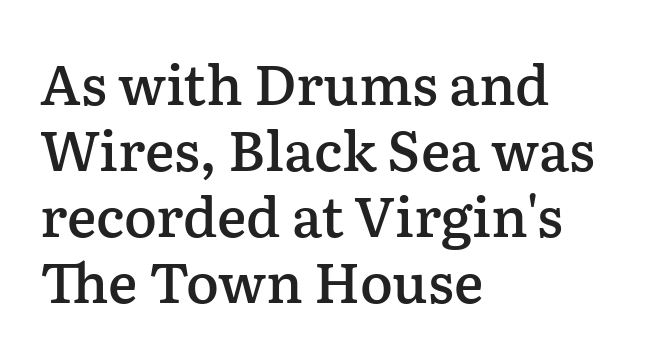
Note: serifs present on the glyphs. Think of a printed novel: that variable character pitch is what you see here. What stands out about the letter spacing? Nothing — it is the standard amount. Line starts are locked; line ends wander.
